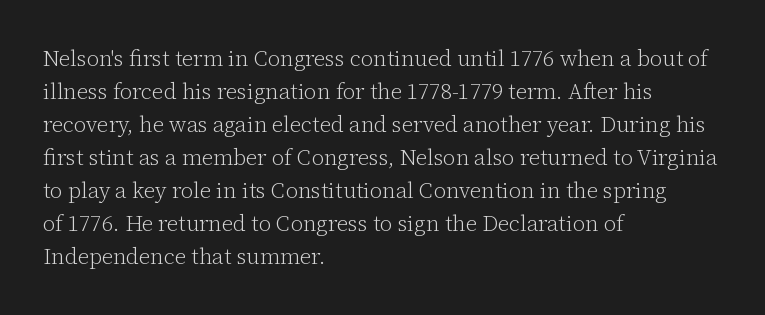
In terms of leading, this rendering sits right in the middle. Quick note: not italic, upright. Stems here are at most as thick as an everyday book face. Letter spacing: default.
